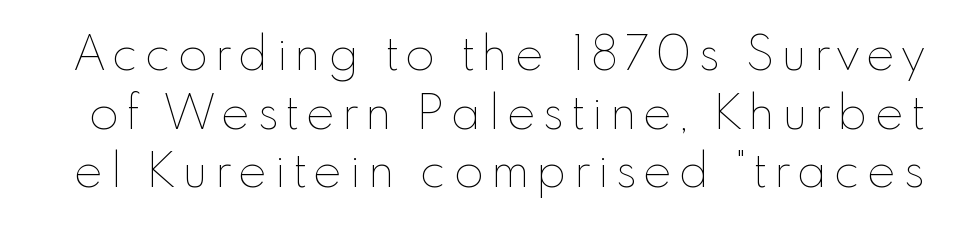
Q: Is the text bold? A: No.
Q: Is the text italic (slanted)? A: No, it is upright.
Q: Is the text underlined? A: No.
Q: Width (condensed, normal, or wide)? A: Normal.
Q: Stroke contrast? A: Low.
Q: x-height? A: Small.
Q: Monospaced? A: No.
